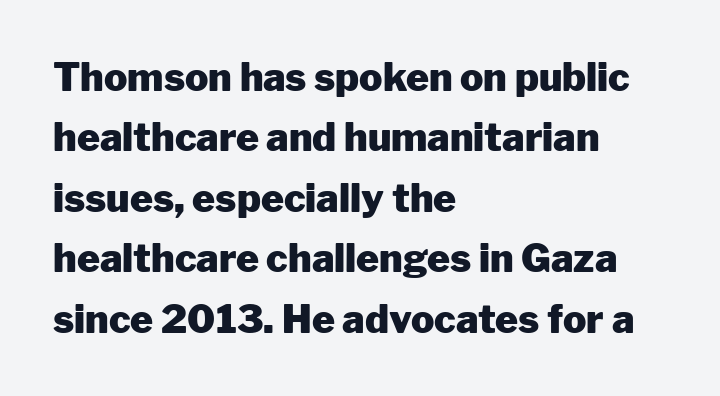
Q: Is the text bold? A: Yes.
Q: Is the text italic (slanted)? A: No, it is upright.
Q: Is the typeface a serif or a sans-serif typeface? A: Sans-serif.
Q: Is the text underlined? A: No.
Q: How is the paragraph aligned? A: Left-aligned.
Q: Is the spacing between letters normal or unusually wide? A: Normal.
Q: Is the spacing between lines tight, normal or loose? A: Normal.
Q: Width (condensed, normal, or wide)? A: Normal.
Q: Stroke contrast? A: Low.
Q: x-height? A: Medium.
Q: Monospaced? A: No.
